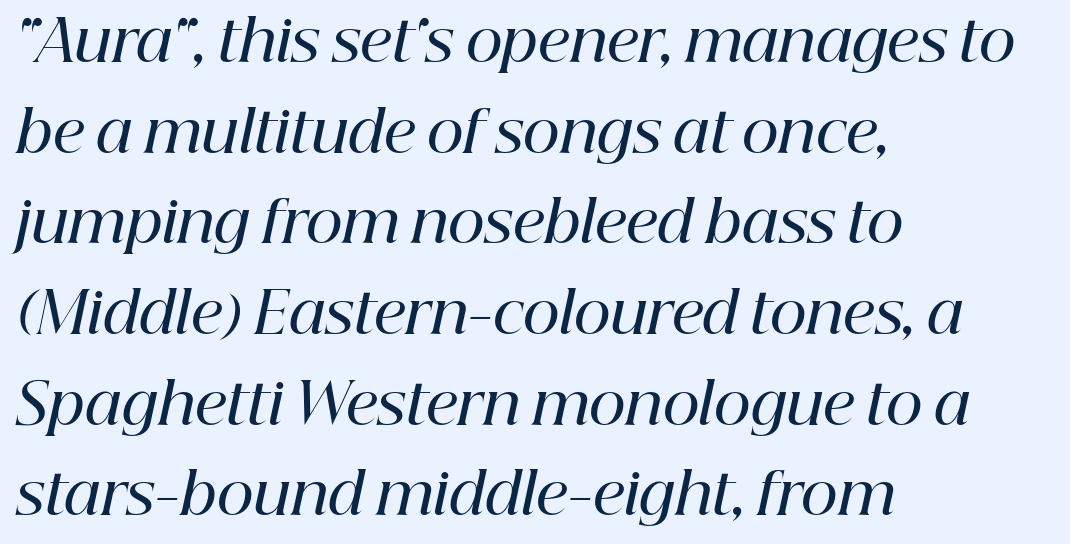
Q: Is the text bold? A: Semi-bold.
Q: Is the text italic (slanted)? A: Yes, it leans right by about 12 degrees.
Q: Is the typeface a serif or a sans-serif typeface? A: Serif.
Q: Is the text underlined? A: No.
Q: How is the paragraph aligned? A: Left-aligned.
Q: Is the spacing between letters normal or unusually wide? A: Normal.
Q: Is the spacing between lines tight, normal or loose? A: Normal.
Q: Width (condensed, normal, or wide)? A: Normal.
Q: Stroke contrast? A: High.
Q: x-height? A: Medium.
Q: Monospaced? A: No.
